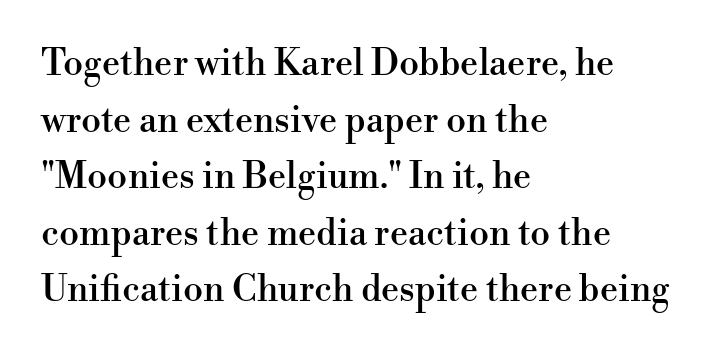
Quick note: interline space is typical. The tracking reads as untouched default to a designer's eye. Think of a printed novel: that variable character pitch is what you see here. Do the letters lean? They stand straight. Small tapered or slab feet sit at the stroke ends, so this counts as serif.
